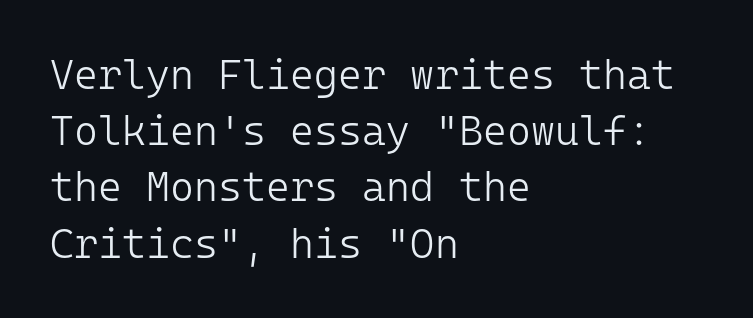
In terms of posture, this sample is upright. Fixed-width glyphs throughout — classic coding-font behaviour. Check where the strokes stop: nothing finishes them off — pure sans. The space directly below the letters is spotless.
